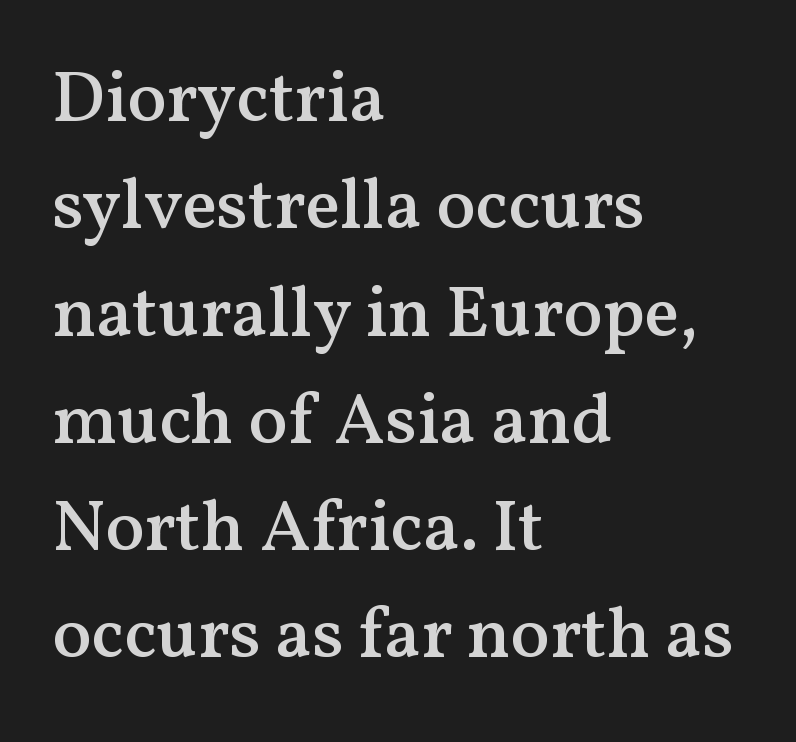
The image shows 72 px semibold serif type, upright; set left-aligned, normal line spacing (1.49x), normal letter spacing, not underlined; medium stroke contrast and a medium x-height.
